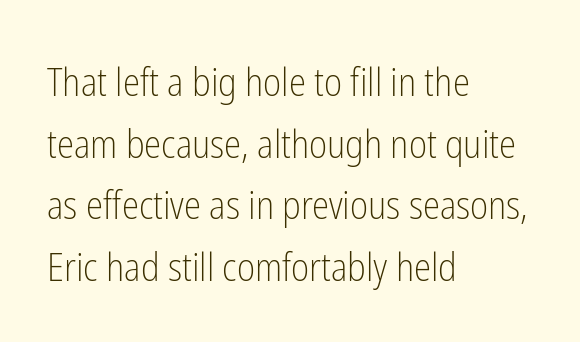
{"serif": "no", "italic": "no", "bold": "no", "weight": "light", "width": "condensed", "stroke_contrast": "low", "x_height": "medium", "monospaced": "no", "underline": "no", "align": "left", "line_spacing": "normal", "line_spacing_ratio": 1.58, "letter_spacing": "normal", "letter_spacing_em": 0.0, "glyph_px": 39}
